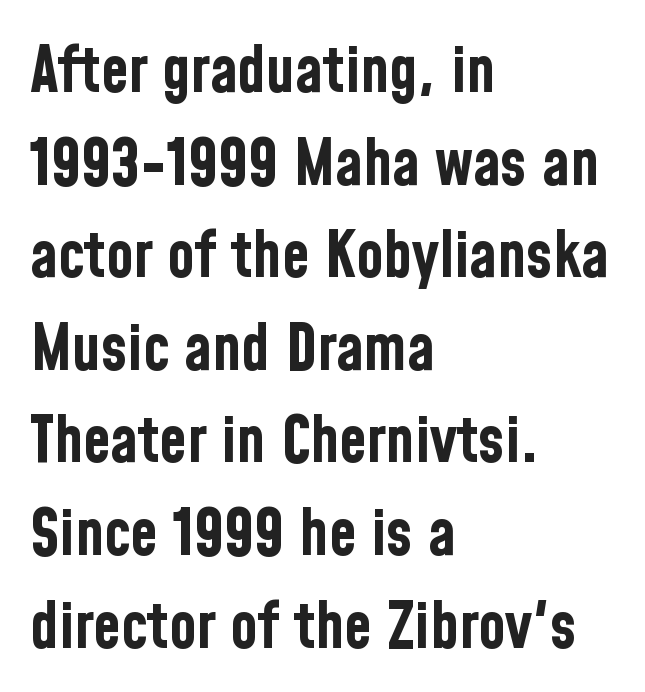
Q: Is the text bold? A: Yes.
Q: Is the text italic (slanted)? A: No, it is upright.
Q: Is the typeface a serif or a sans-serif typeface? A: Sans-serif.
Q: Is the text underlined? A: No.
Q: How is the paragraph aligned? A: Left-aligned.
Q: Is the spacing between letters normal or unusually wide? A: Normal.
Q: Is the spacing between lines tight, normal or loose? A: Normal.
Q: Width (condensed, normal, or wide)? A: Condensed.
Q: Stroke contrast? A: Low.
Q: x-height? A: Medium.
Q: Monospaced? A: No.
